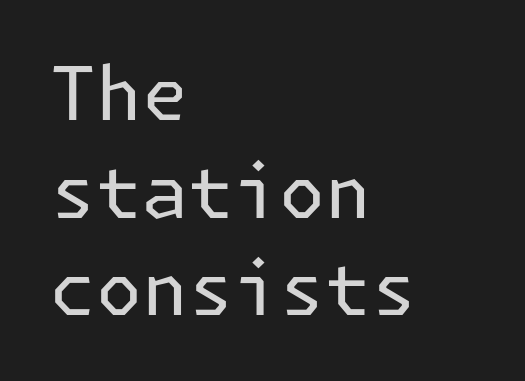
Q: Is the text bold? A: No.
Q: Is the text italic (slanted)? A: No, it is upright.
Q: Is the typeface a serif or a sans-serif typeface? A: Sans-serif.
Q: Is the text underlined? A: No.
Q: How is the paragraph aligned? A: Left-aligned.
Q: Is the spacing between letters normal or unusually wide? A: Normal.
Q: Is the spacing between lines tight, normal or loose? A: Normal.
Q: Width (condensed, normal, or wide)? A: Normal.
Q: Stroke contrast? A: Low.
Q: x-height? A: Medium.
